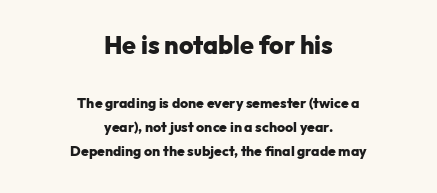
The image shows 25 px bold type, upright; set centered, line spacing 1.71x, normal letter spacing, not underlined; the first (top) block is 1.79x larger.
